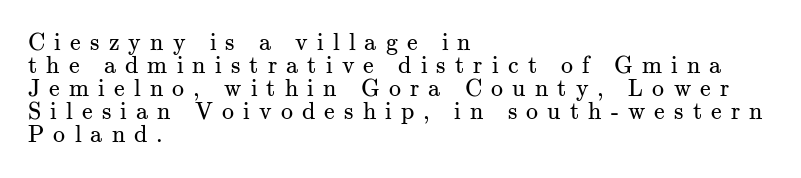
{"italic": "no", "bold": "no", "underline": "no", "align": "left", "line_spacing": "tight", "line_spacing_ratio": 0.96, "letter_spacing": "wide", "letter_spacing_em": 0.38, "glyph_px": 24}
